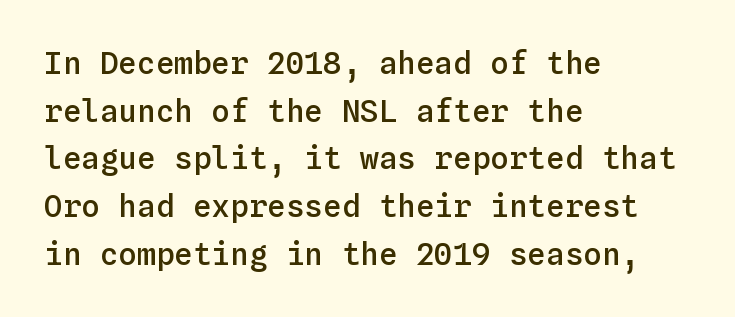
{"italic": "no", "bold": "semi", "weight": "semibold", "width": "normal", "stroke_contrast": "low", "x_height": "medium", "monospaced": "yes", "underline": "no", "align": "left", "line_spacing": "normal", "line_spacing_ratio": 1.54, "letter_spacing": "normal", "letter_spacing_em": 0.0, "glyph_px": 31}
